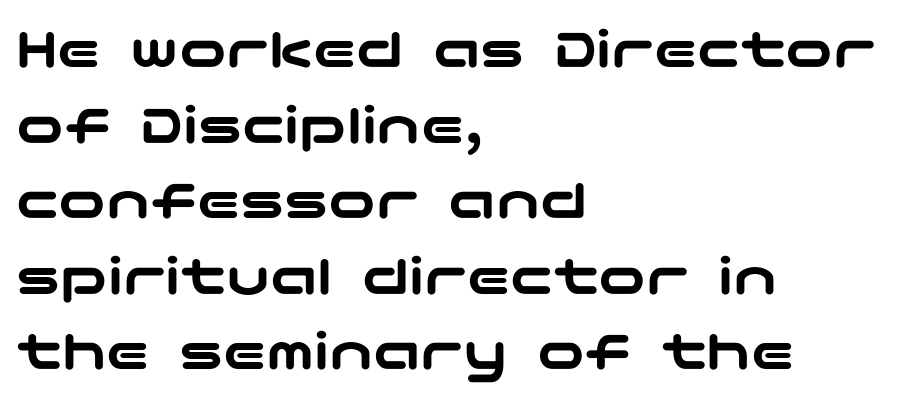
Q: Is the text italic (slanted)? A: No, it is upright.
Q: Is the typeface a serif or a sans-serif typeface? A: Sans-serif.
Q: Is the text underlined? A: No.
Q: How is the paragraph aligned? A: Left-aligned.
Q: Is the spacing between letters normal or unusually wide? A: Normal.
Q: Is the spacing between lines tight, normal or loose? A: Normal.
Q: Width (condensed, normal, or wide)? A: Wide.
Q: Stroke contrast? A: Low.
Q: x-height? A: Medium.
